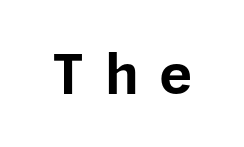
Posture: straight, roman, zero tilt. Any mark beneath the type? The region is blank. How are the letters spaced? Widely, with obvious added tracking. Each letter's strokes conclude bluntly, with no projecting serifs. On the weight axis this lands at bold, roughly 700.
